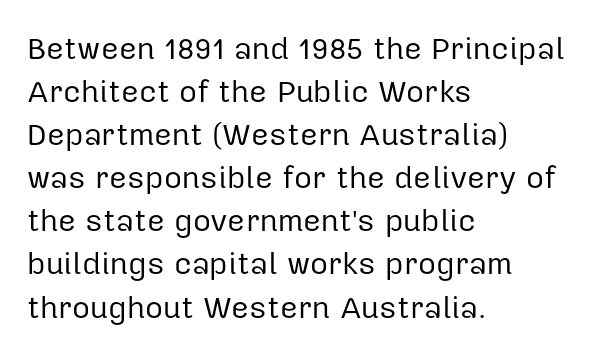
Q: Is the text bold? A: No.
Q: Is the text italic (slanted)? A: No, it is upright.
Q: Is the typeface a serif or a sans-serif typeface? A: Sans-serif.
Q: Is the text underlined? A: No.
Q: How is the paragraph aligned? A: Left-aligned.
Q: Is the spacing between letters normal or unusually wide? A: Normal.
Q: Is the spacing between lines tight, normal or loose? A: Normal.
Q: Width (condensed, normal, or wide)? A: Normal.
Q: Stroke contrast? A: Low.
Q: x-height? A: Medium.
Q: Monospaced? A: No.
